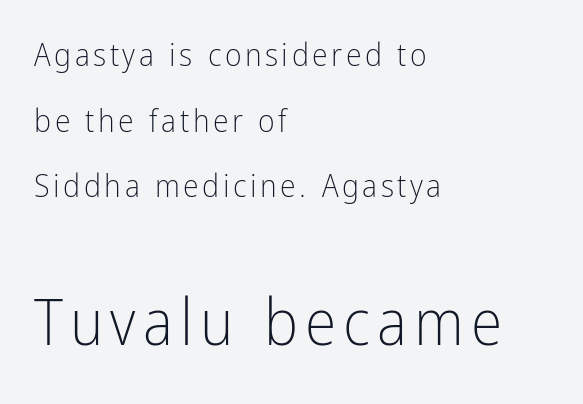
Q: Is the text bold? A: No.
Q: Is the text italic (slanted)? A: No, it is upright.
Q: Is the typeface a serif or a sans-serif typeface? A: Sans-serif.
Q: Is the text underlined? A: No.
Q: How is the paragraph aligned? A: Left-aligned.
Q: Is the spacing between lines tight, normal or loose? A: Loose.
Q: Which block of text is set in a larger size, the first (top) or the second (bottom)? A: The second (bottom) one.
Q: Width (condensed, normal, or wide)? A: Condensed.
Q: Stroke contrast? A: Low.
Q: x-height? A: Medium.
Q: Monospaced? A: No.
